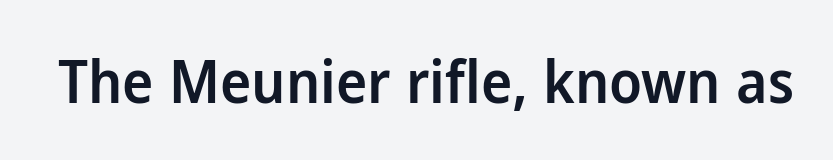
Just letters on the line, the space beneath them empty. The characters display no serif detailing; their extremities are plain. Notice how the stems are strictly vertical — no italics here. Its strokes are somewhat broadened, the hallmark of semibold type.
